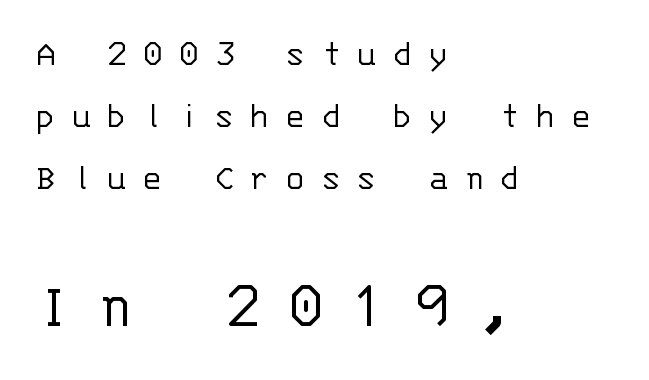
Q: Is the text bold? A: No.
Q: Is the text italic (slanted)? A: No, it is upright.
Q: Is the typeface a serif or a sans-serif typeface? A: Sans-serif.
Q: Is the text underlined? A: No.
Q: How is the paragraph aligned? A: Left-aligned.
Q: Is the spacing between letters normal or unusually wide? A: Unusually wide.
Q: Is the spacing between lines tight, normal or loose? A: Normal.
Q: Which block of text is set in a larger size, the first (top) or the second (bottom)? A: The second (bottom) one.
Q: Width (condensed, normal, or wide)? A: Normal.
Q: Stroke contrast? A: Low.
Q: x-height? A: Large.
Q: Monospaced? A: Yes.
